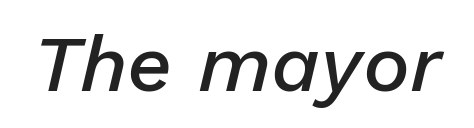
{"italic": "yes", "lean": "right", "slant_degrees": 13, "bold": "semi", "weight": "semibold", "width": "normal", "stroke_contrast": "low", "x_height": "medium", "monospaced": "no", "underline": "no", "letter_spacing": "normal", "letter_spacing_em": 0.0, "glyph_px": 79}
